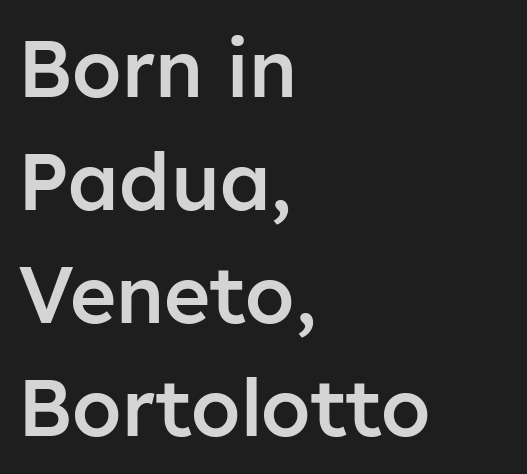
Q: Is the text bold? A: Semi-bold.
Q: Is the text italic (slanted)? A: No, it is upright.
Q: Is the typeface a serif or a sans-serif typeface? A: Sans-serif.
Q: Is the text underlined? A: No.
Q: How is the paragraph aligned? A: Left-aligned.
Q: Is the spacing between letters normal or unusually wide? A: Normal.
Q: Is the spacing between lines tight, normal or loose? A: Normal.
Q: Width (condensed, normal, or wide)? A: Normal.
Q: Stroke contrast? A: Low.
Q: x-height? A: Medium.
Q: Monospaced? A: No.
